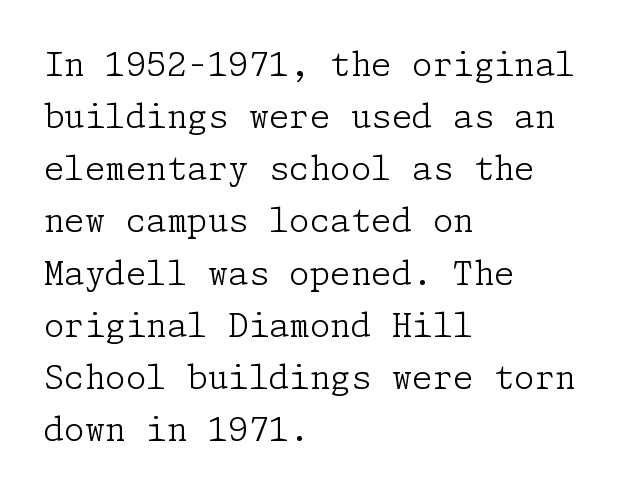
Glance below the letters and you will spot only blank space. The rows are spaced the way most documents space them. Every character sits straight up, as roman type does. These glyphs show unthickened strokes, regular width or finer. The paragraph shown leans on its left margin. The tracking reads as untouched default to a designer's eye.
